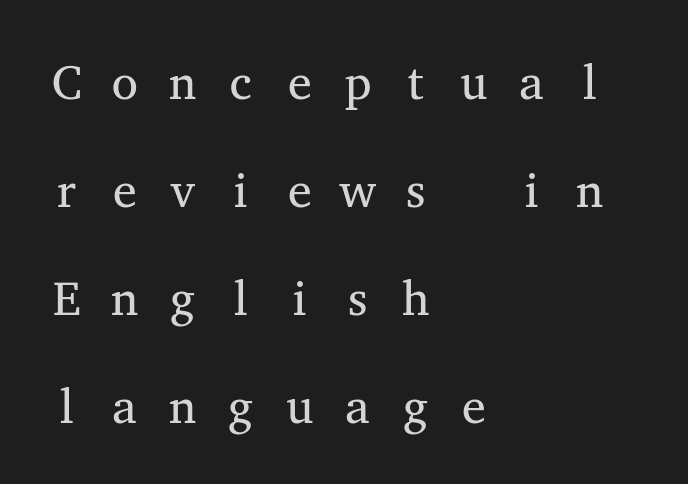
{"serif": "yes", "italic": "no", "bold": "no", "weight": "regular", "width": "wide", "stroke_contrast": "medium", "x_height": "medium", "monospaced": "yes", "underline": "no", "align": "left", "line_spacing": "loose", "line_spacing_ratio": 2.25, "letter_spacing": "wide", "letter_spacing_em": 0.43, "glyph_px": 48}
